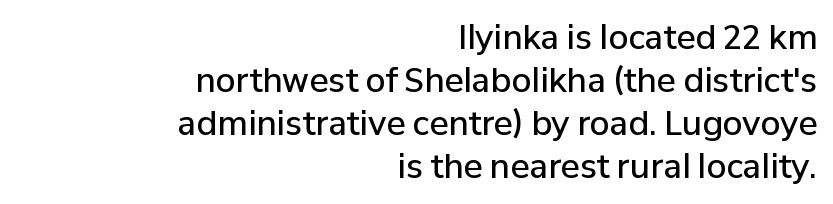
Semibold letterforms, between regular and bold. Words float on clear page, feet unadorned. Glyph-to-glyph distance matches everyday printed text. These lines are rendered in a variable-pitch font.
